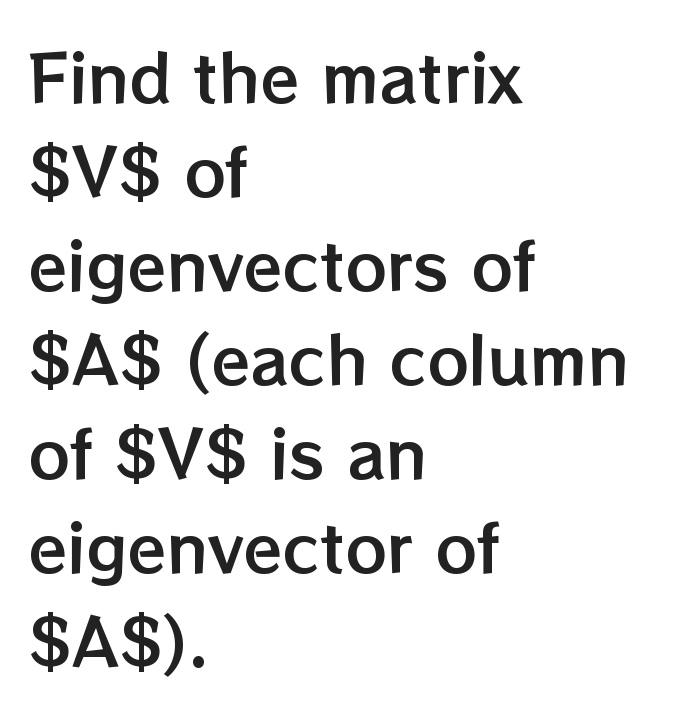
This block has exactly the height ordinary leading produces. Line beginnings align vertically; line endings do not. Do the characters align in a grid? No, the font is proportional. Standard letterfit; no display-style spreading of the glyphs. The zone under the glyphs is completely vacant.
